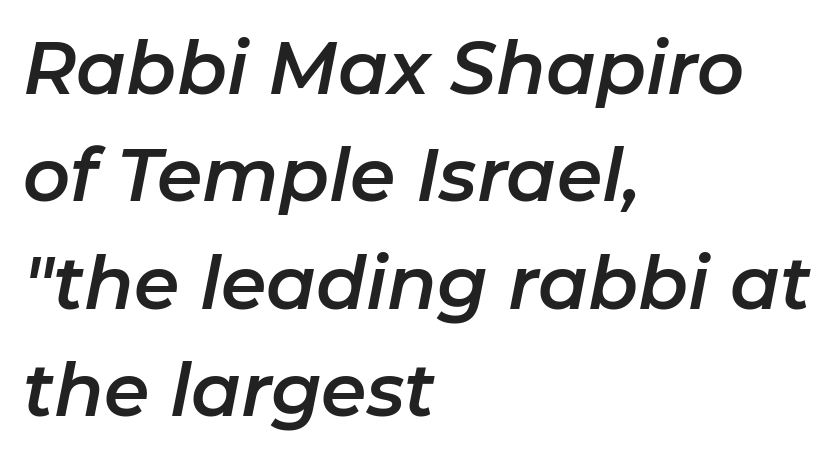
Q: Is the text italic (slanted)? A: Yes, it leans right by about 11 degrees.
Q: Is the text underlined? A: No.
Q: How is the paragraph aligned? A: Left-aligned.
Q: Is the spacing between letters normal or unusually wide? A: Normal.
Q: Is the spacing between lines tight, normal or loose? A: Normal.
Q: Width (condensed, normal, or wide)? A: Normal.
Q: Stroke contrast? A: Low.
Q: x-height? A: Medium.
Q: Monospaced? A: No.
